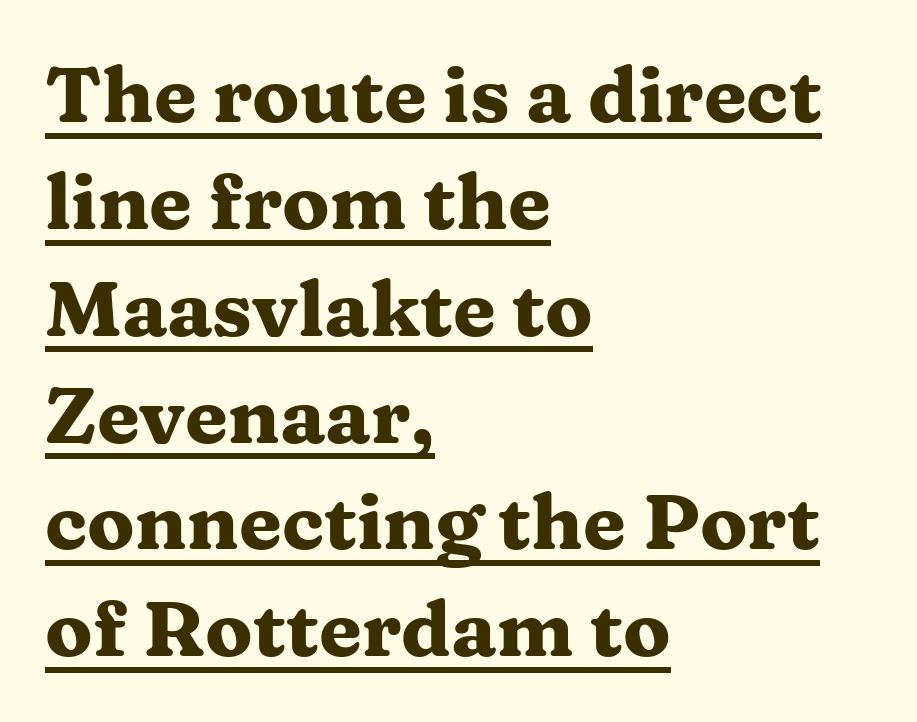
Does a line run under the words? Yes, clearly. All the whitespace from short lines collects on the right. The rendering uses natural spacing where letterforms have individual widths. Font category for this specimen: serif. Posture: vertical. The leading is moderate, giving the passage an even texture.
